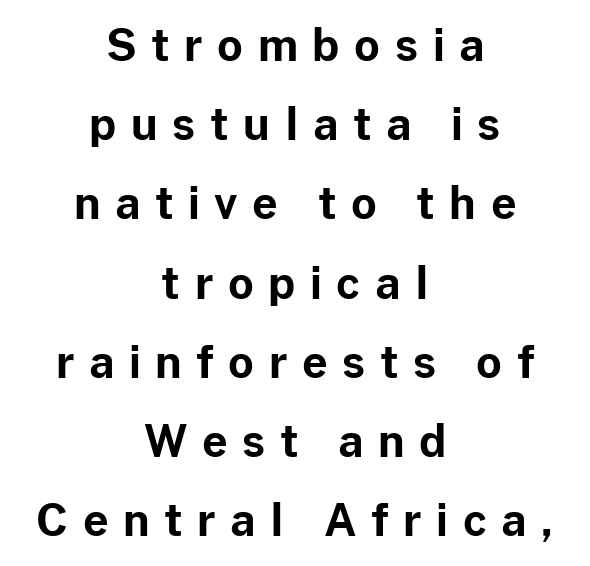
The image shows 44 px bold sans-serif type, upright; set centered, line spacing 1.8x, unusually wide letter spacing (+0.33 em), not underlined; low stroke contrast and a medium x-height.
